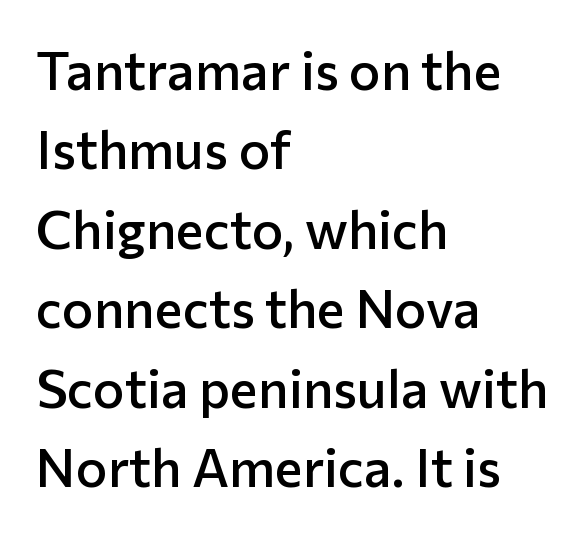
The image shows 53 px semibold sans-serif type, upright; set left-aligned, normal line spacing (1.5x), normal letter spacing, not underlined; low stroke contrast and a medium x-height.
